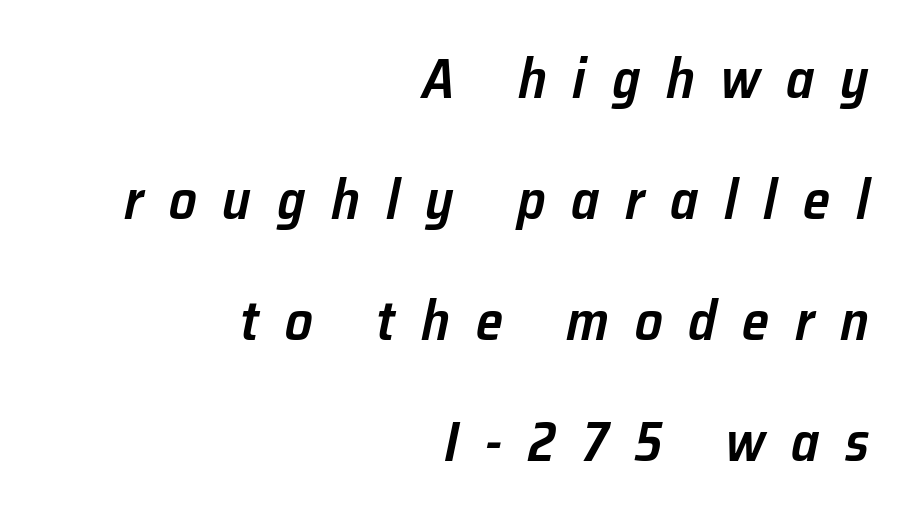
This rendering widens character spacing well past its baseline value. The words here are not underlined. One-word summary of the alignment: right. This block would shrink considerably if given ordinary leading; it's expanded now. Its strokes are somewhat broadened, the hallmark of semibold type.
